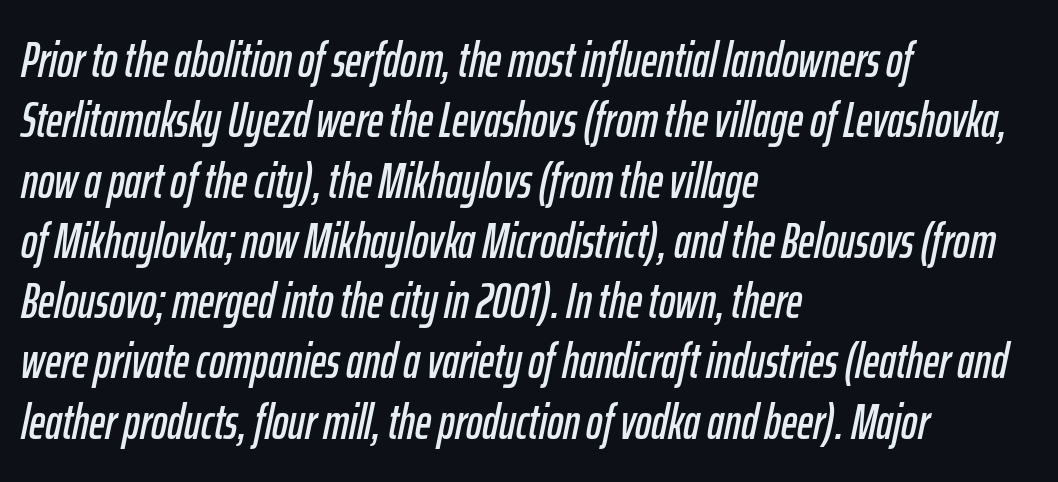
The rendering uses natural spacing where letterforms have individual widths. The face used here is rendered with its standard letterfit. This rendering features lettering with no underline. Which margin do the lines hug? The left one — the right edge is uneven. Posture: slanted.
